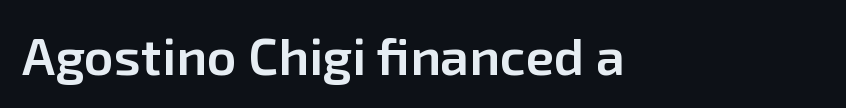
{"serif": "no", "italic": "no", "bold": "semi", "weight": "semibold", "width": "normal", "stroke_contrast": "low", "x_height": "medium", "monospaced": "no", "underline": "no", "letter_spacing": "normal", "letter_spacing_em": 0.0, "glyph_px": 52}
